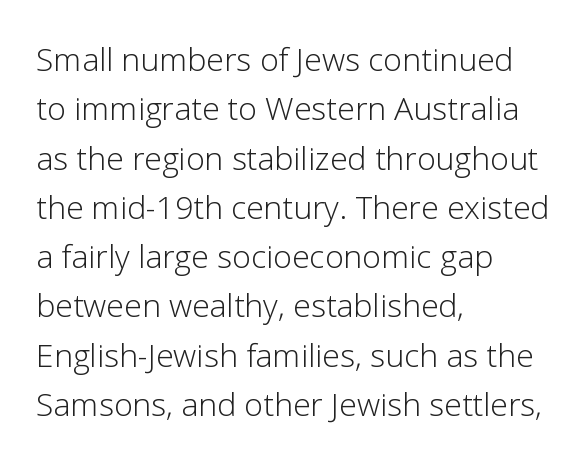
{"serif": "no", "italic": "no", "bold": "no", "weight": "light", "width": "normal", "stroke_contrast": "low", "x_height": "medium", "monospaced": "no", "underline": "no", "align": "left", "line_spacing": "normal", "line_spacing_ratio": 1.54, "letter_spacing": "normal", "letter_spacing_em": 0.0, "glyph_px": 32}
